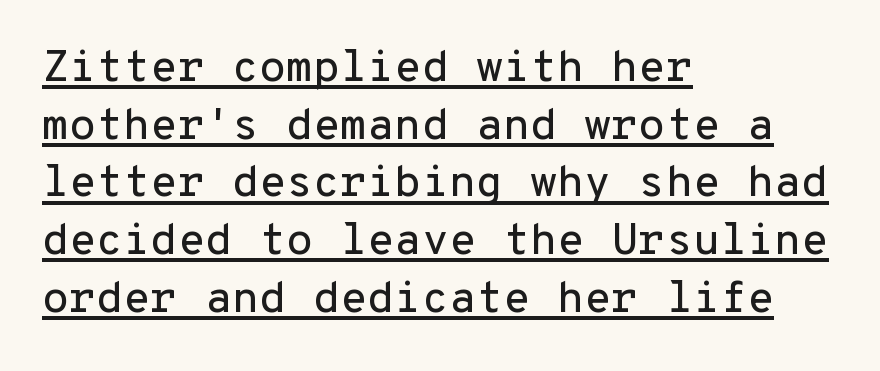
Q: Is the text italic (slanted)? A: No, it is upright.
Q: Is the typeface a serif or a sans-serif typeface? A: Sans-serif.
Q: Is the text underlined? A: Yes.
Q: How is the paragraph aligned? A: Left-aligned.
Q: Is the spacing between letters normal or unusually wide? A: Normal.
Q: Is the spacing between lines tight, normal or loose? A: Normal.
Q: Width (condensed, normal, or wide)? A: Normal.
Q: Stroke contrast? A: Low.
Q: x-height? A: Medium.
Q: Monospaced? A: Yes.
